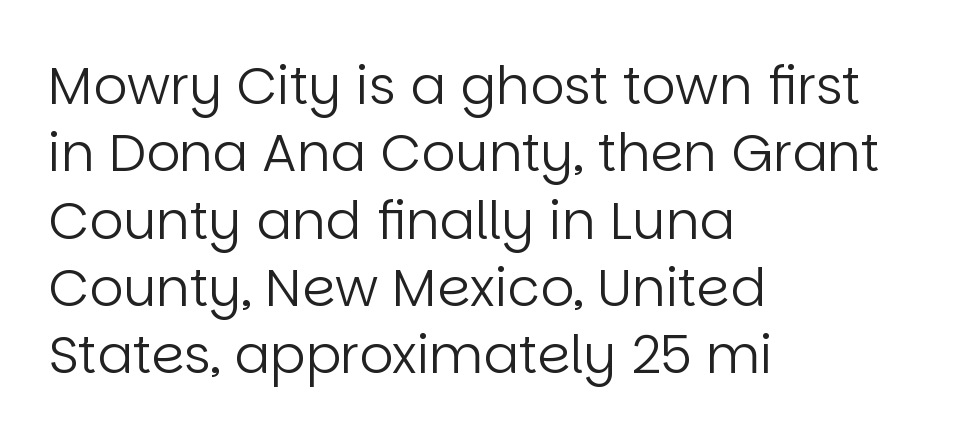
The image shows 53 px regular-weight sans-serif type, upright; set left-aligned, normal line spacing (1.27x), normal letter spacing, not underlined; low stroke contrast and a large x-height.
